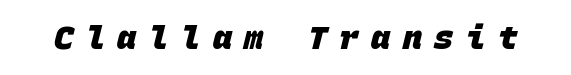
Between one letter and the next there's a generous, obvious gap. This sample has the even, mechanical cadence of fixed-width lettering. The gap between lines stays unmarked. Is the type bold? Yes — the strokes are clearly thick and heavy. A sans-serif font was chosen for this passage.
